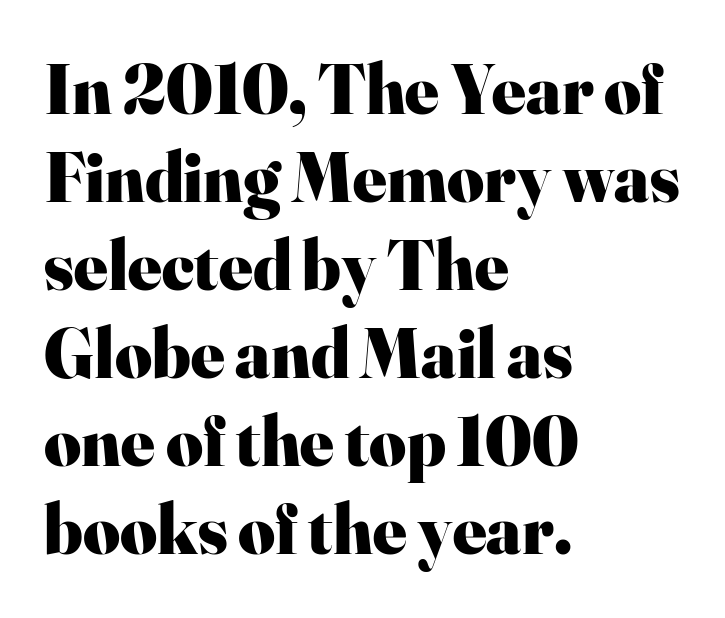
Teacher's note: observe the even left margin — that is flush-left alignment. A dark, heavy texture on the line: the type is bold. Is this a sans? No — the strokes have serifs. Unlike italic type, these characters show no tilt at all.
